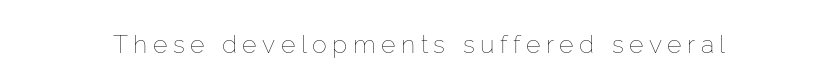
The image shows 25 px text type, upright; set unusually wide letter spacing (+0.22 em), not underlined.
